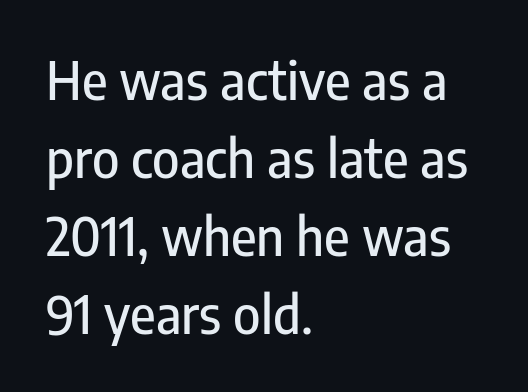
{"serif": "no", "italic": "no", "width": "condensed", "stroke_contrast": "low", "x_height": "medium", "monospaced": "no", "underline": "no", "align": "left", "line_spacing": "normal", "line_spacing_ratio": 1.5, "letter_spacing": "normal", "letter_spacing_em": 0.0, "glyph_px": 52}
